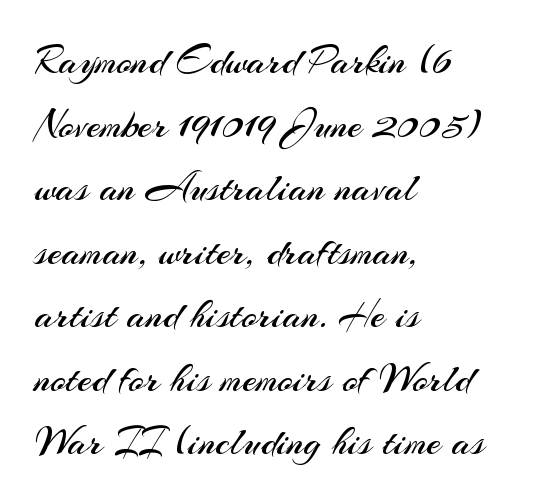
{"serif": "no", "bold": "no", "weight": "regular", "width": "normal", "stroke_contrast": "medium", "x_height": "small", "monospaced": "no", "underline": "no", "align": "left", "line_spacing": "normal", "line_spacing_ratio": 1.55, "letter_spacing": "normal", "letter_spacing_em": 0.0, "glyph_px": 41}
